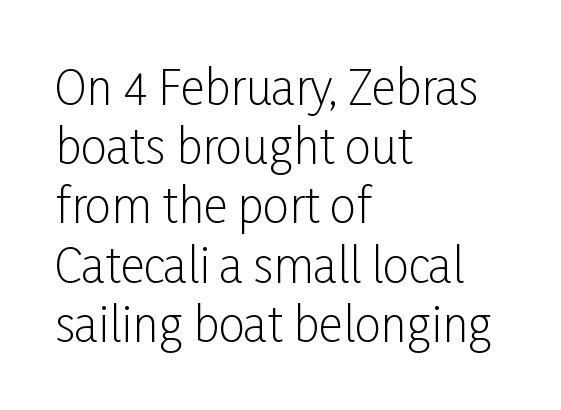
The image shows 47 px light, condensed sans-serif type, upright; set left-aligned, normal line spacing (1.26x), normal letter spacing, not underlined; low stroke contrast and a medium x-height.
